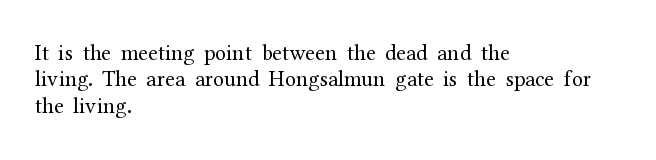
The image shows 22 px text type, upright; set left-aligned, line spacing 1.2x, normal letter spacing, not underlined.
